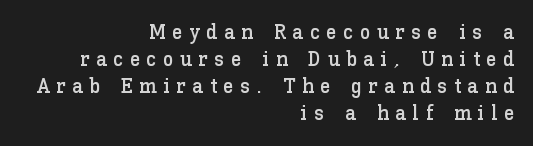
Q: Is the text italic (slanted)? A: No, it is upright.
Q: Is the text underlined? A: No.
Q: How is the paragraph aligned? A: Right-aligned.
Q: Is the spacing between letters normal or unusually wide? A: Unusually wide.
Q: Is the spacing between lines tight, normal or loose? A: Normal.
